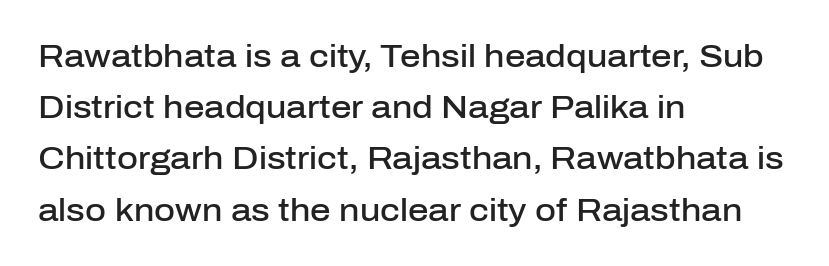
{"serif": "no", "italic": "no", "bold": "semi", "weight": "semibold", "width": "normal", "stroke_contrast": "low", "x_height": "medium", "monospaced": "no", "underline": "no", "align": "left", "line_spacing": "normal", "line_spacing_ratio": 1.6, "letter_spacing": "normal", "letter_spacing_em": 0.0, "glyph_px": 32}
